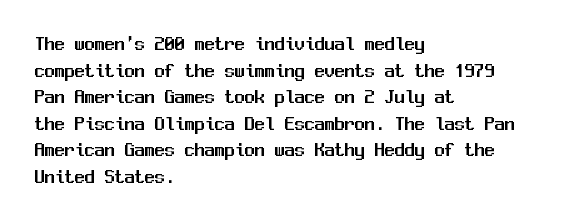
Q: Is the text italic (slanted)? A: No, it is upright.
Q: Is the text underlined? A: No.
Q: How is the paragraph aligned? A: Left-aligned.
Q: Is the spacing between letters normal or unusually wide? A: Normal.
Q: Is the spacing between lines tight, normal or loose? A: Normal.
